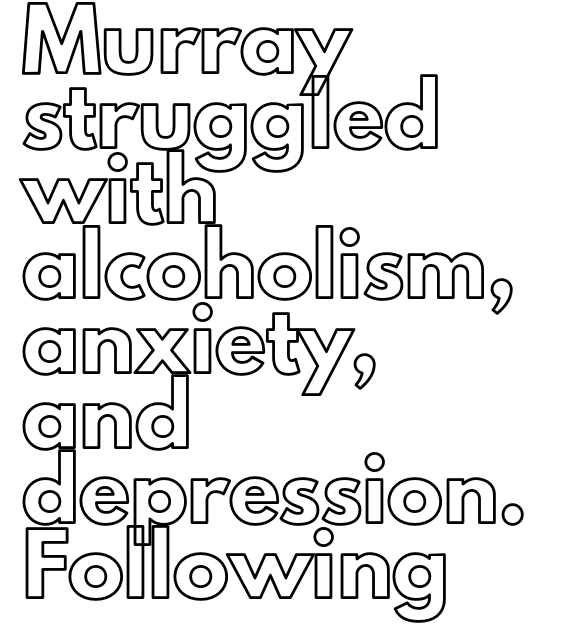
Q: Is the text italic (slanted)? A: No, it is upright.
Q: Is the text underlined? A: No.
Q: How is the paragraph aligned? A: Left-aligned.
Q: Is the spacing between letters normal or unusually wide? A: Normal.
Q: Is the spacing between lines tight, normal or loose? A: Normal.
Q: Width (condensed, normal, or wide)? A: Normal.
Q: x-height? A: Small.
Q: Monospaced? A: No.
